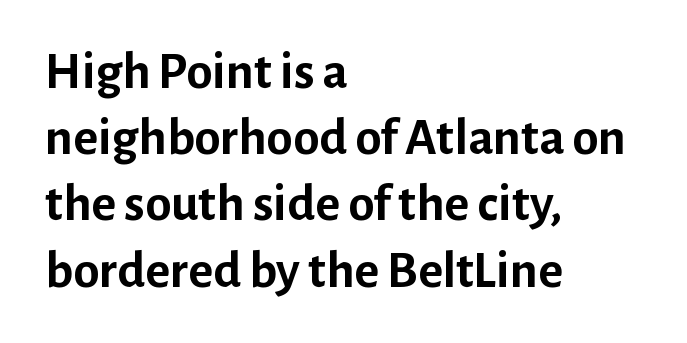
Q: Is the text bold? A: Yes.
Q: Is the text italic (slanted)? A: No, it is upright.
Q: Is the typeface a serif or a sans-serif typeface? A: Sans-serif.
Q: Is the text underlined? A: No.
Q: How is the paragraph aligned? A: Left-aligned.
Q: Is the spacing between letters normal or unusually wide? A: Normal.
Q: Is the spacing between lines tight, normal or loose? A: Normal.
Q: Width (condensed, normal, or wide)? A: Normal.
Q: Stroke contrast? A: Low.
Q: x-height? A: Medium.
Q: Monospaced? A: No.
